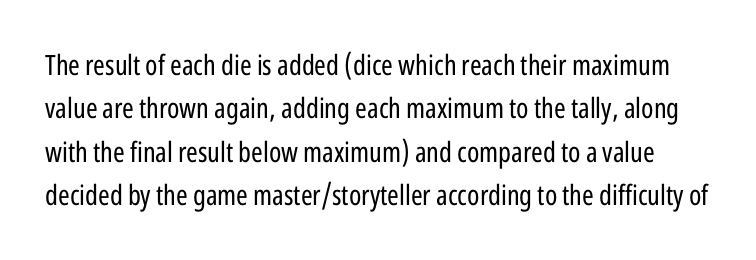
The strokes are not fattened; the text isn't bold. Proportional: the letters do not fall into vertical columns. These lines are composed in type without serifs. The tracking reads as untouched default to a designer's eye. Rule under the text: the space is simply empty.
